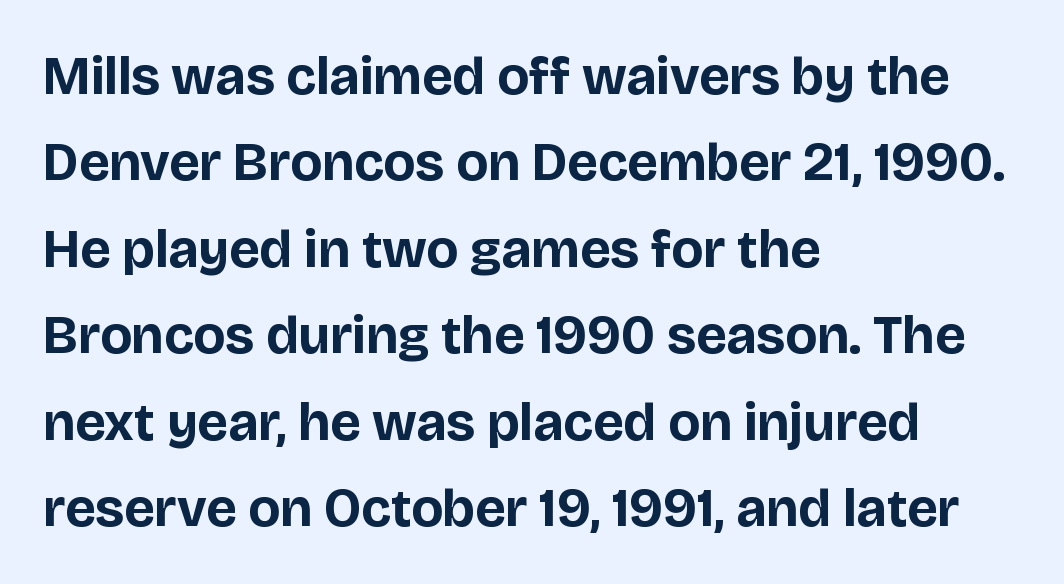
{"serif": "no", "italic": "no", "bold": "yes", "weight": "bold", "width": "normal", "stroke_contrast": "low", "x_height": "large", "monospaced": "no", "underline": "no", "align": "left", "line_spacing": "normal", "line_spacing_ratio": 1.6, "letter_spacing": "normal", "letter_spacing_em": 0.0, "glyph_px": 54}
